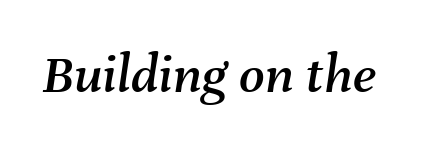
{"italic": "yes", "lean": "right", "slant_degrees": 8, "width": "normal", "stroke_contrast": "medium", "x_height": "medium", "monospaced": "no", "underline": "no", "letter_spacing": "normal", "letter_spacing_em": 0.0, "glyph_px": 56}
